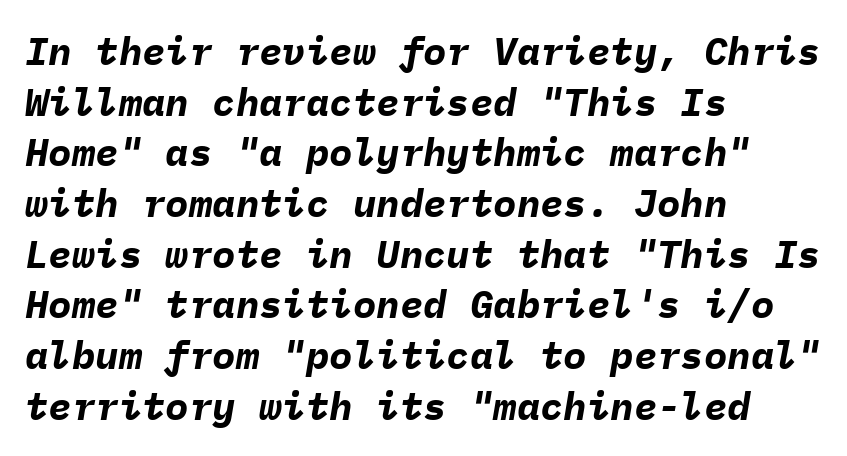
The face used here has the dense, thick strokes of a bold. The passage is arranged the way most books set body copy — flush left. Each row of text sits above clean, open space. The passage shown is typed in a monospace face where columns stay perfectly aligned. How would I describe the line gaps? Plain and ordinary.
